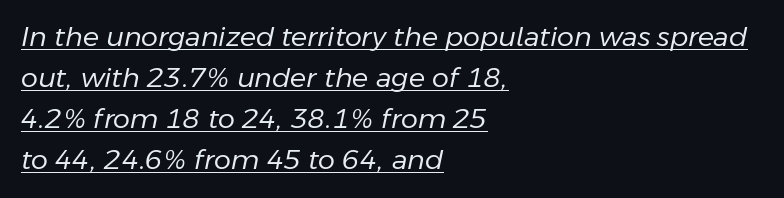
The image shows 27 px text type, italic (leaning right); set left-aligned, normal line spacing (1.52x), normal letter spacing, underlined.
